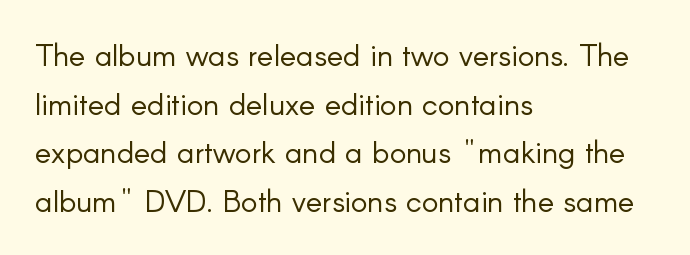
This is sans-serif lettering, the kind often seen on screens and signage. Think of a printed novel: that variable character pitch is what you see here. This is not heavy type; no bold has been used. In terms of leading, this rendering sits right in the middle. The tracking reads as untouched default to a designer's eye.
